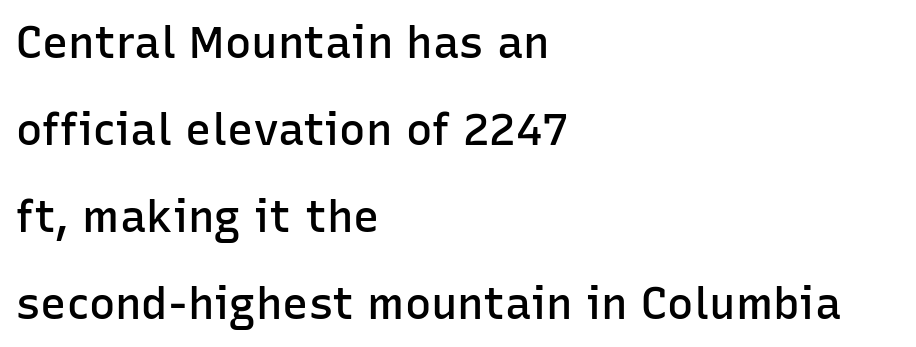
Q: Is the text bold? A: Semi-bold.
Q: Is the text italic (slanted)? A: No, it is upright.
Q: Is the typeface a serif or a sans-serif typeface? A: Sans-serif.
Q: Is the text underlined? A: No.
Q: How is the paragraph aligned? A: Left-aligned.
Q: Is the spacing between letters normal or unusually wide? A: Normal.
Q: Is the spacing between lines tight, normal or loose? A: Loose.
Q: Width (condensed, normal, or wide)? A: Normal.
Q: Stroke contrast? A: Low.
Q: x-height? A: Medium.
Q: Monospaced? A: No.
